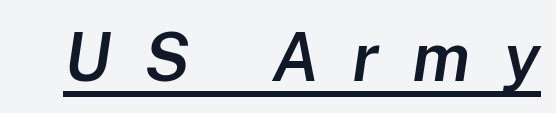
Q: Is the text bold? A: Semi-bold.
Q: Is the text italic (slanted)? A: Yes, it leans right by about 8 degrees.
Q: Is the text underlined? A: Yes.
Q: Is the spacing between letters normal or unusually wide? A: Unusually wide.
Q: Width (condensed, normal, or wide)? A: Normal.
Q: Stroke contrast? A: Low.
Q: x-height? A: Medium.
Q: Monospaced? A: No.
